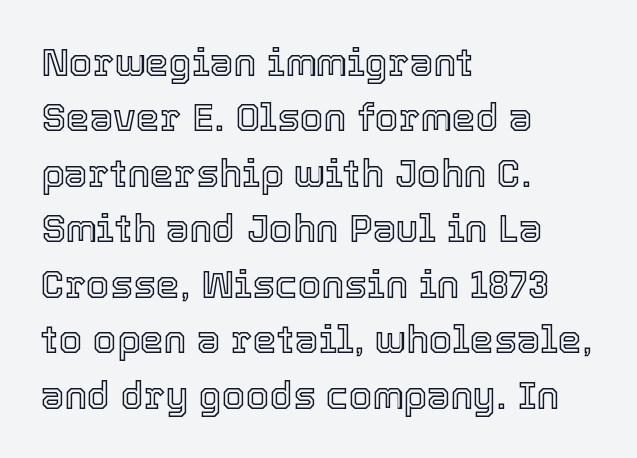
These lines are set flush left with a ragged right edge. Notice how the stems are strictly vertical — no italics here. You could call the tracking neutral — neither tight nor loose. The words here are not underlined.
